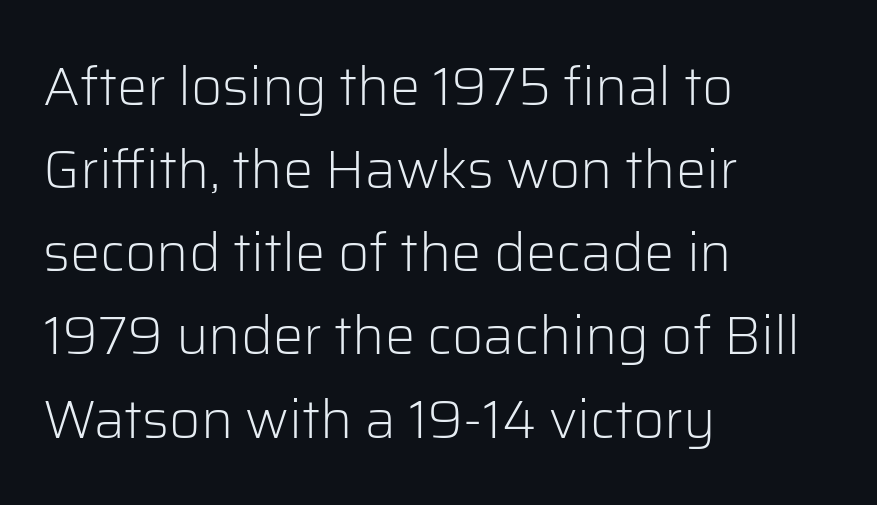
{"serif": "no", "italic": "no", "bold": "no", "weight": "light", "width": "normal", "stroke_contrast": "low", "x_height": "medium", "monospaced": "no", "underline": "no", "align": "left", "line_spacing": "normal", "line_spacing_ratio": 1.54, "letter_spacing": "normal", "letter_spacing_em": 0.0, "glyph_px": 54}
